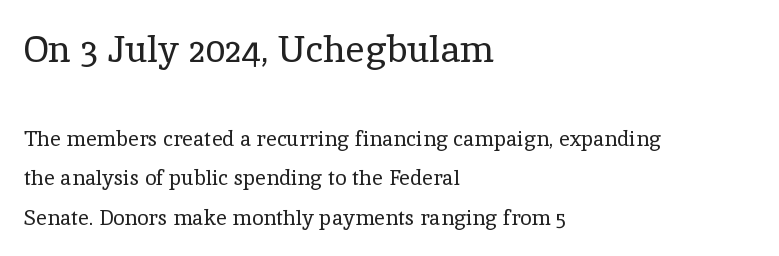
{"serif": "yes", "italic": "no", "bold": "no", "weight": "regular", "width": "normal", "x_height": "medium", "monospaced": "no", "underline": "no", "align": "left", "line_spacing_ratio": 1.89, "letter_spacing": "normal", "letter_spacing_em": 0.0, "larger_block": "first", "size_ratio": 1.76, "glyph_px": 37}
